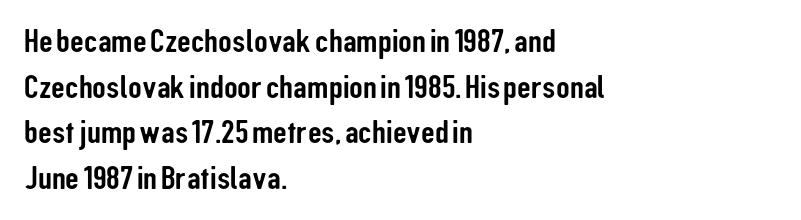
{"serif": "no", "italic": "no", "width": "condensed", "stroke_contrast": "low", "x_height": "medium", "monospaced": "no", "underline": "no", "align": "left", "line_spacing": "normal", "line_spacing_ratio": 1.34, "letter_spacing": "normal", "letter_spacing_em": 0.0, "glyph_px": 34}
